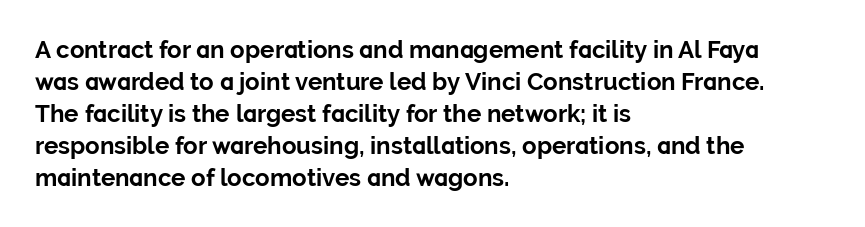
The image shows 24 px bold type, upright; set left-aligned, normal line spacing (1.33x), normal letter spacing, not underlined.
